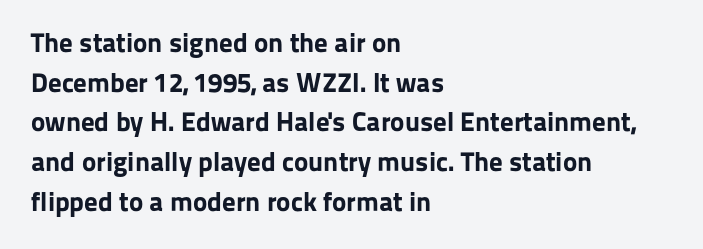
{"italic": "no", "bold": "yes", "underline": "no", "align": "left", "line_spacing": "normal", "line_spacing_ratio": 1.47, "letter_spacing": "normal", "letter_spacing_em": 0.0, "glyph_px": 27}
